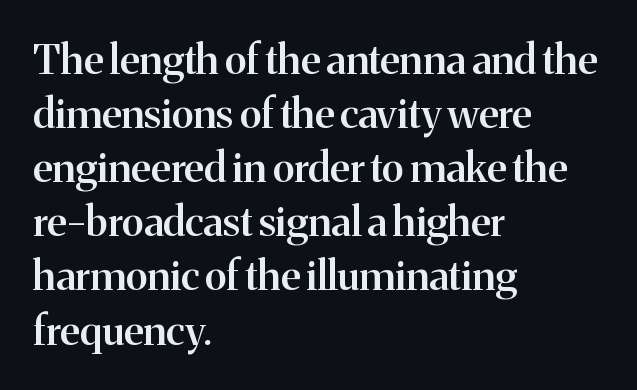
Q: Is the text bold? A: Semi-bold.
Q: Is the text italic (slanted)? A: No, it is upright.
Q: Is the typeface a serif or a sans-serif typeface? A: Serif.
Q: Is the text underlined? A: No.
Q: How is the paragraph aligned? A: Left-aligned.
Q: Is the spacing between letters normal or unusually wide? A: Normal.
Q: Is the spacing between lines tight, normal or loose? A: Normal.
Q: Width (condensed, normal, or wide)? A: Normal.
Q: Stroke contrast? A: Medium.
Q: x-height? A: Medium.
Q: Monospaced? A: No.
